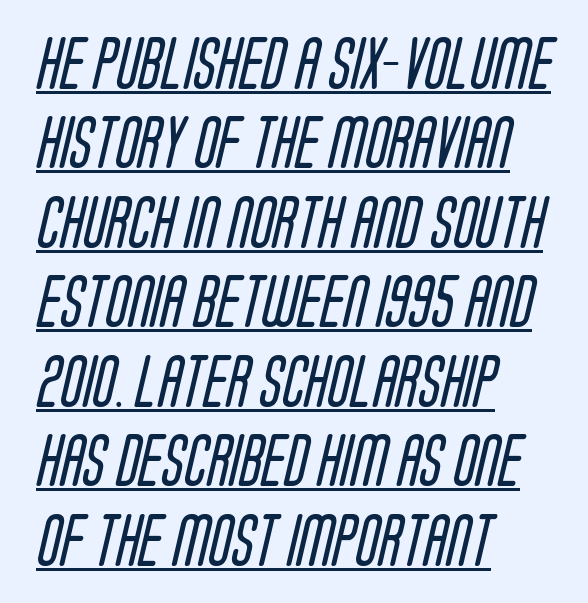
{"serif": "no", "bold": "no", "weight": "regular", "width": "condensed", "stroke_contrast": "low", "x_height": "large", "monospaced": "no", "underline": "yes", "align": "left", "line_spacing": "normal", "line_spacing_ratio": 1.5, "letter_spacing": "normal", "letter_spacing_em": 0.0, "glyph_px": 53}
